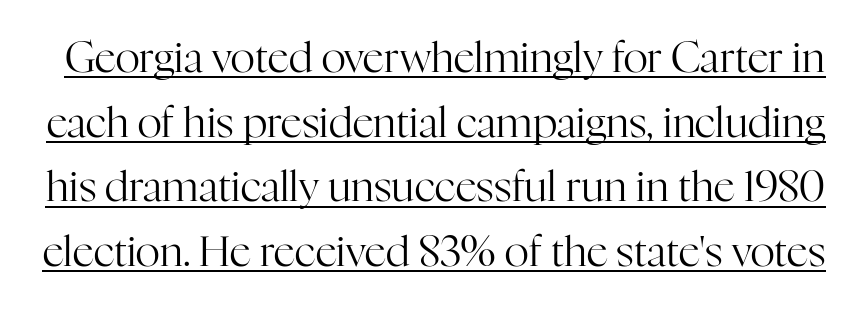
The image shows 42 px regular-weight serif type, upright; set normal line spacing (1.54x), normal letter spacing, underlined; high stroke contrast and a medium x-height.
